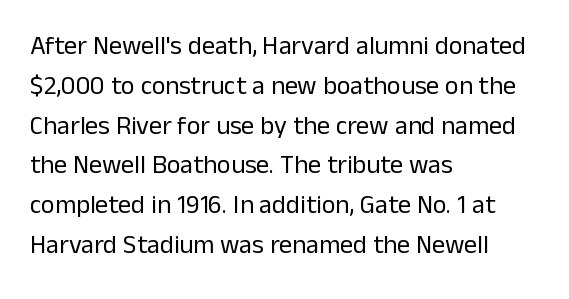
The image shows 26 px text type, upright; set left-aligned, normal line spacing (1.53x), normal letter spacing, not underlined.
